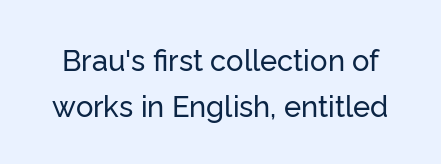
The image shows 29 px sans-serif type, upright; set normal line spacing (1.6x), normal letter spacing, not underlined; low stroke contrast and a medium x-height.
